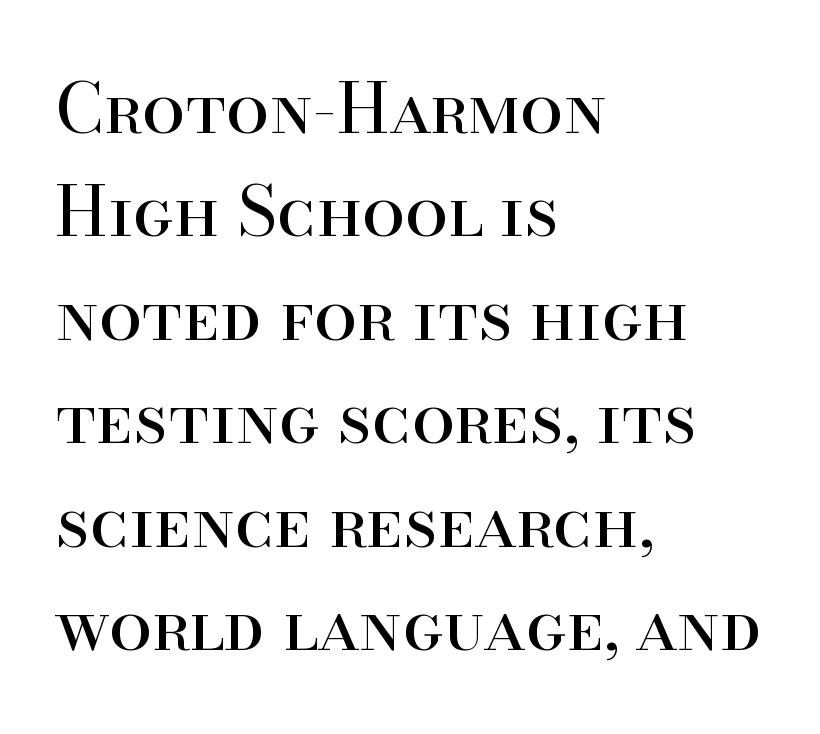
Type without underlining. The axis of the letterforms is exactly vertical. Varying glyph widths throughout — classic text-font behaviour. Notice how the passage keeps a crisp vertical edge on the left only. Serif or sans? Serif — the stroke terminals have little feet.
